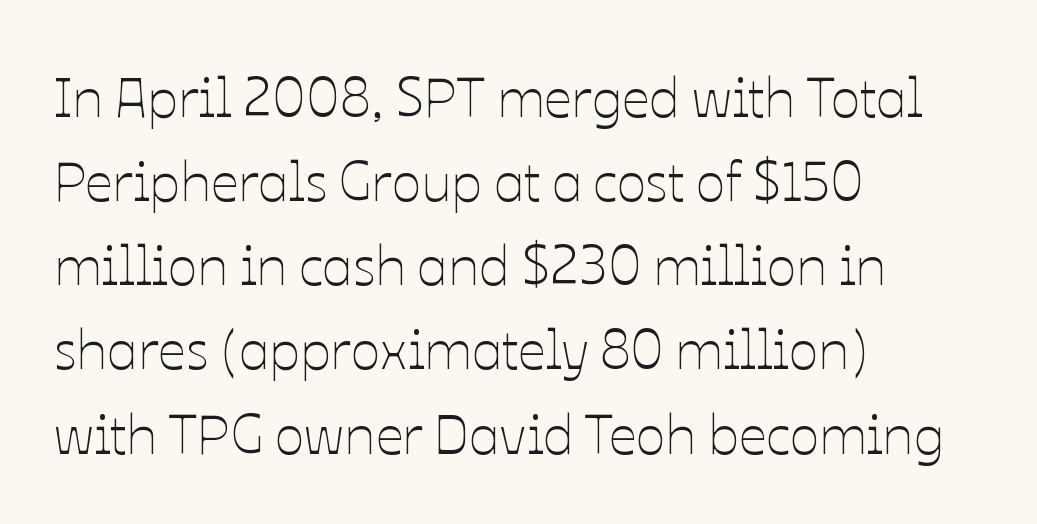
{"italic": "no", "bold": "no", "weight": "thin", "width": "normal", "stroke_contrast": "low", "x_height": "medium", "monospaced": "no", "underline": "no", "align": "left", "line_spacing": "normal", "line_spacing_ratio": 1.53, "letter_spacing": "normal", "letter_spacing_em": 0.0, "glyph_px": 55}
